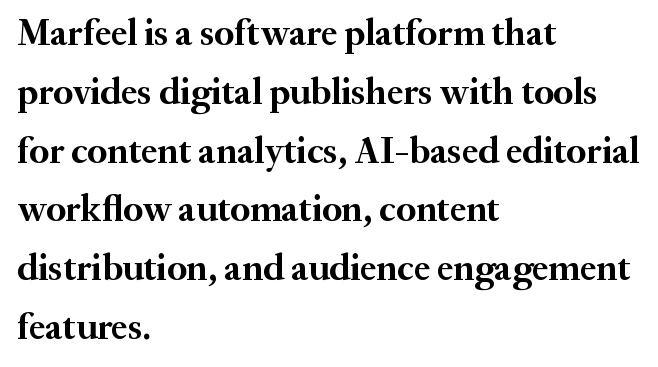
Q: Is the text bold? A: Yes.
Q: Is the text italic (slanted)? A: No, it is upright.
Q: Is the typeface a serif or a sans-serif typeface? A: Serif.
Q: Is the text underlined? A: No.
Q: How is the paragraph aligned? A: Left-aligned.
Q: Is the spacing between letters normal or unusually wide? A: Normal.
Q: Is the spacing between lines tight, normal or loose? A: Normal.
Q: Width (condensed, normal, or wide)? A: Normal.
Q: Stroke contrast? A: Medium.
Q: x-height? A: Small.
Q: Monospaced? A: No.
